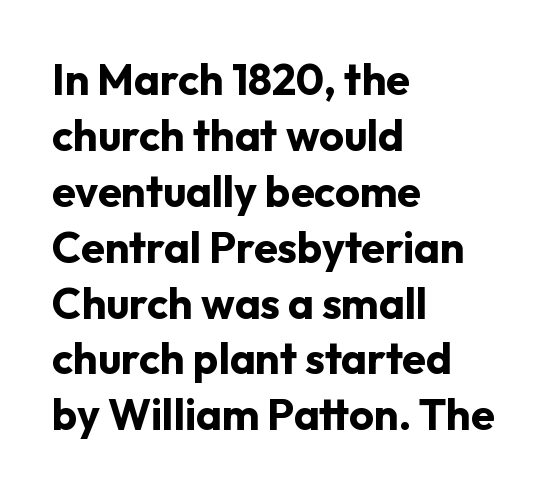
The image shows 43 px bold sans-serif type, upright; set left-aligned, normal line spacing (1.3x), normal letter spacing, not underlined; low stroke contrast and a medium x-height.
